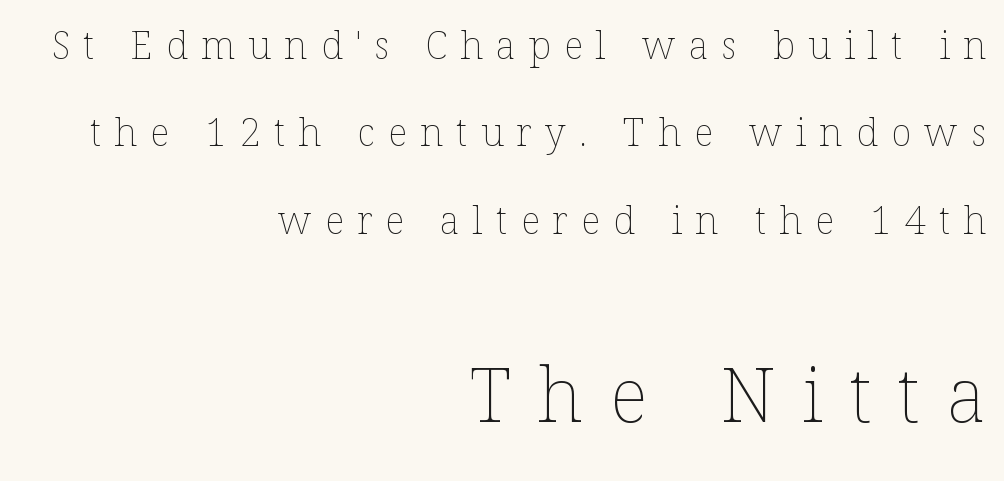
{"italic": "no", "bold": "no", "weight": "thin", "width": "normal", "stroke_contrast": "low", "x_height": "medium", "monospaced": "no", "underline": "no", "align": "right", "line_spacing": "loose", "line_spacing_ratio": 2.3, "letter_spacing": "wide", "letter_spacing_em": 0.35, "larger_block": "second", "size_ratio": 2.0, "glyph_px": 76}
